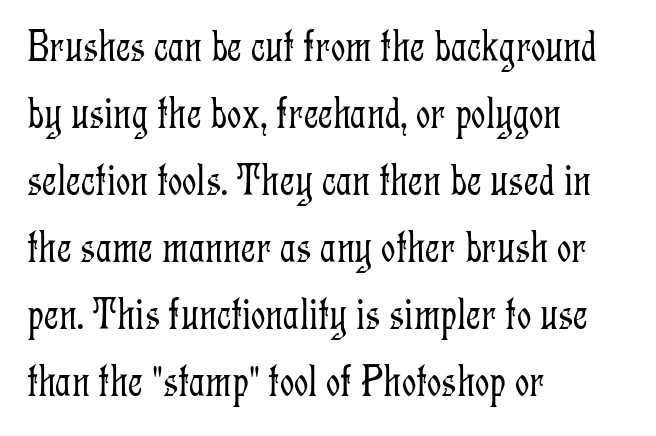
{"serif": "yes", "italic": "no", "bold": "no", "weight": "light", "width": "condensed", "stroke_contrast": "low", "x_height": "medium", "monospaced": "no", "underline": "no", "align": "left", "line_spacing": "normal", "line_spacing_ratio": 1.49, "letter_spacing": "normal", "letter_spacing_em": 0.0, "glyph_px": 45}
